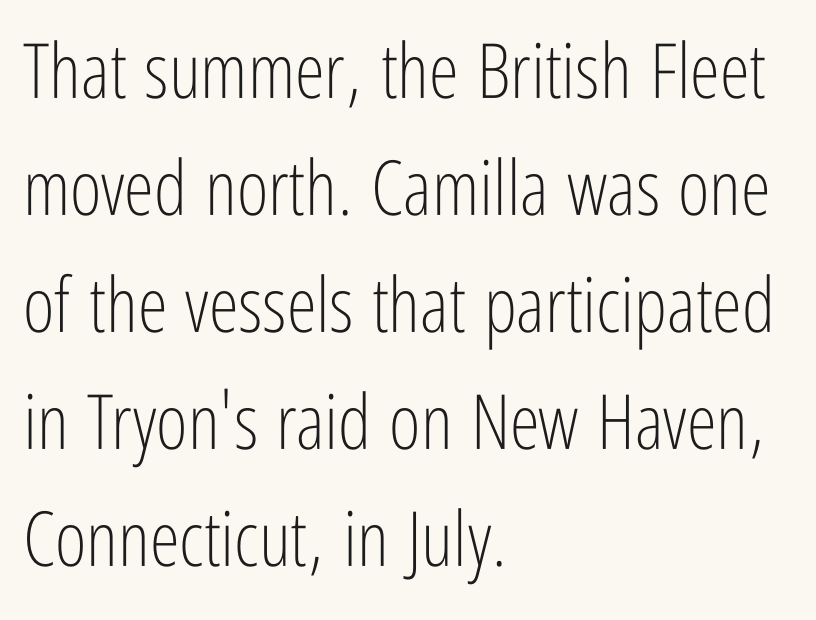
The image shows 76 px light, condensed sans-serif type, upright; set left-aligned, normal line spacing (1.54x), normal letter spacing, not underlined; low stroke contrast and a medium x-height.
